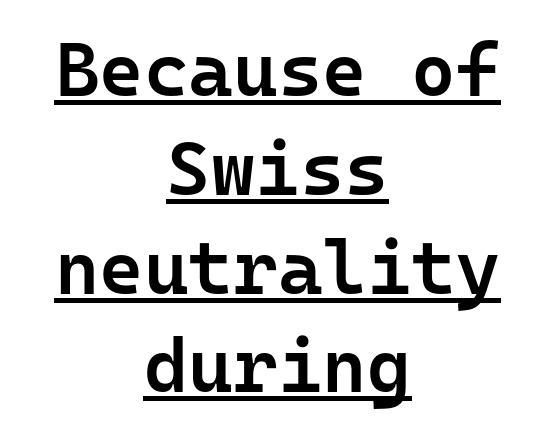
Q: Is the text bold? A: Semi-bold.
Q: Is the text italic (slanted)? A: No, it is upright.
Q: Is the typeface a serif or a sans-serif typeface? A: Sans-serif.
Q: Is the text underlined? A: Yes.
Q: How is the paragraph aligned? A: Centered.
Q: Is the spacing between letters normal or unusually wide? A: Normal.
Q: Is the spacing between lines tight, normal or loose? A: Normal.
Q: Width (condensed, normal, or wide)? A: Normal.
Q: Stroke contrast? A: Low.
Q: x-height? A: Medium.
Q: Monospaced? A: Yes.
